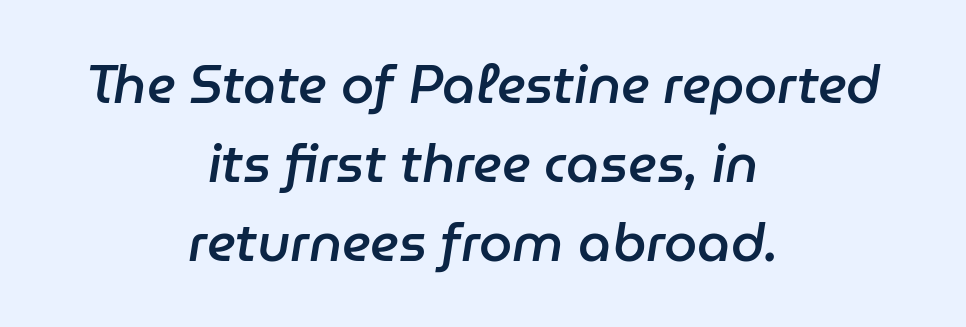
{"italic": "yes", "lean": "right", "slant_degrees": 9, "bold": "semi", "weight": "semibold", "width": "normal", "stroke_contrast": "low", "x_height": "medium", "monospaced": "no", "underline": "no", "align": "center", "line_spacing": "normal", "line_spacing_ratio": 1.49, "letter_spacing": "normal", "letter_spacing_em": 0.0, "glyph_px": 53}
